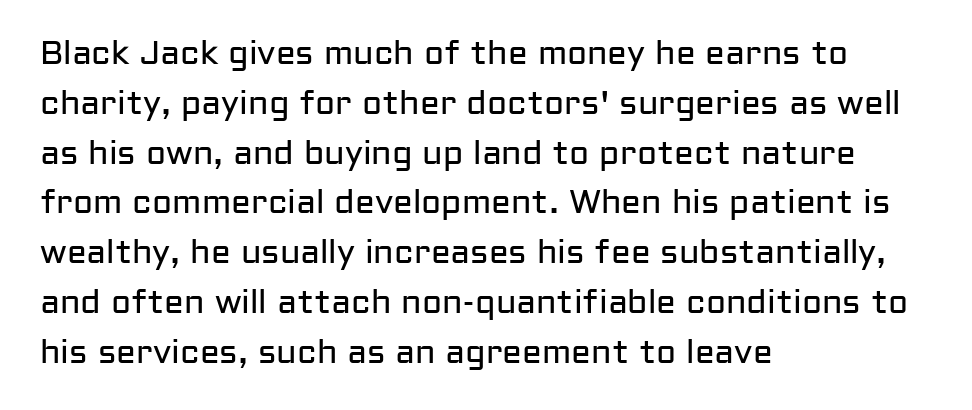
Q: Is the text bold? A: No.
Q: Is the text italic (slanted)? A: No, it is upright.
Q: Is the typeface a serif or a sans-serif typeface? A: Sans-serif.
Q: Is the text underlined? A: No.
Q: How is the paragraph aligned? A: Left-aligned.
Q: Is the spacing between letters normal or unusually wide? A: Normal.
Q: Is the spacing between lines tight, normal or loose? A: Normal.
Q: Width (condensed, normal, or wide)? A: Normal.
Q: Stroke contrast? A: Low.
Q: x-height? A: Medium.
Q: Monospaced? A: No.
